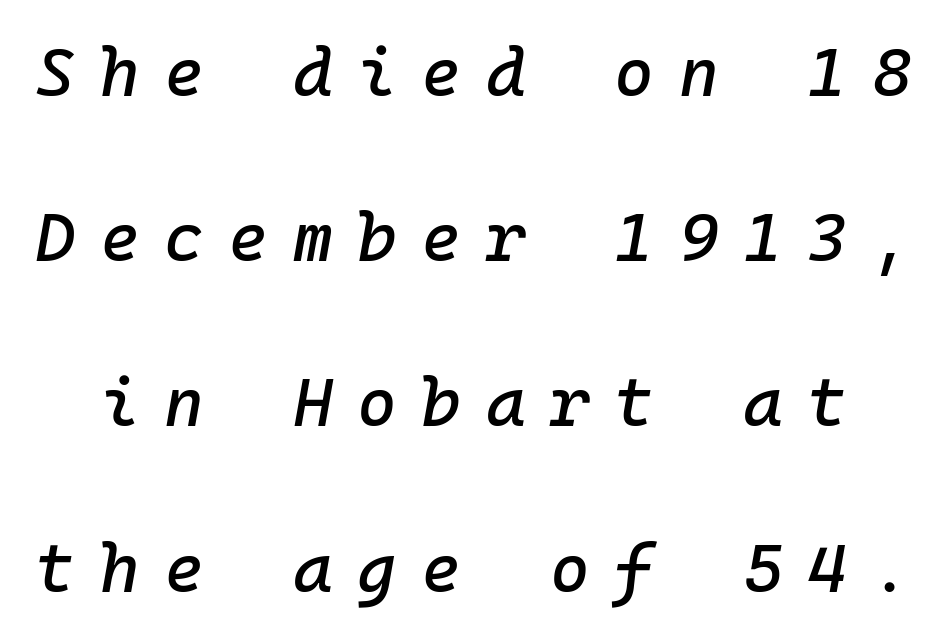
Underline: absent. Designer's note — italics engaged. The face used here is monospaced, like something from a code editor. Short note: letters widely spaced. Does the leading feel generous? Absolutely, it's lavish.
